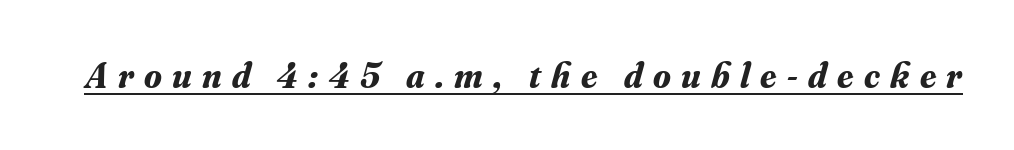
Unlike a clean sans, this face finishes its strokes with serifs. Tracking value appears strongly positive — letters spread wide. The face used here appears with an underline applied. The letters advance in unequal steps, a hallmark of proportional type. Yep, that's italic — everything's leaning.
